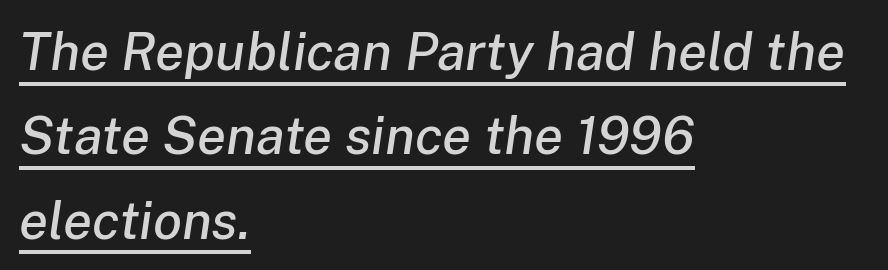
The image shows 53 px text type, italic (leaning right); set left-aligned, normal line spacing (1.59x), normal letter spacing, underlined; low stroke contrast and a medium x-height.
